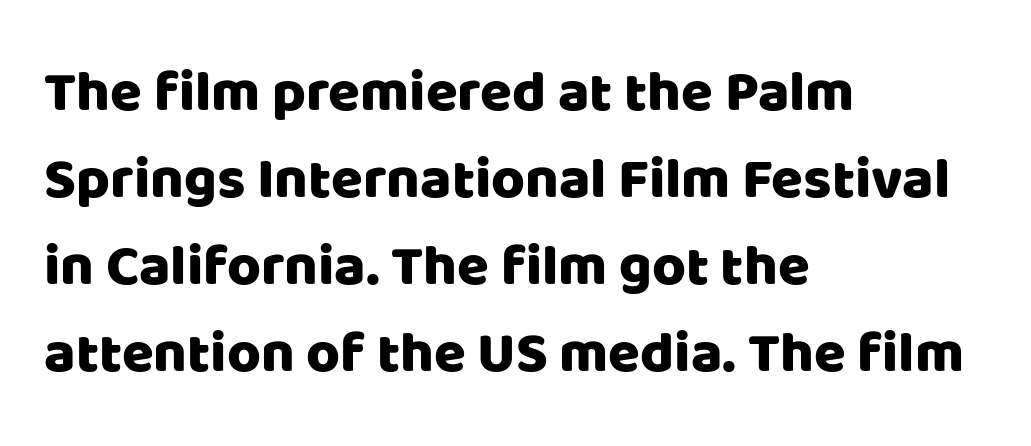
It's the straight-up-and-down kind of type. A clean baseline with only descenders dipping below it. Is the letter spacing exaggerated? No — it looks like the ordinary default. The designer went with a sans here, leaving each stem footless.
